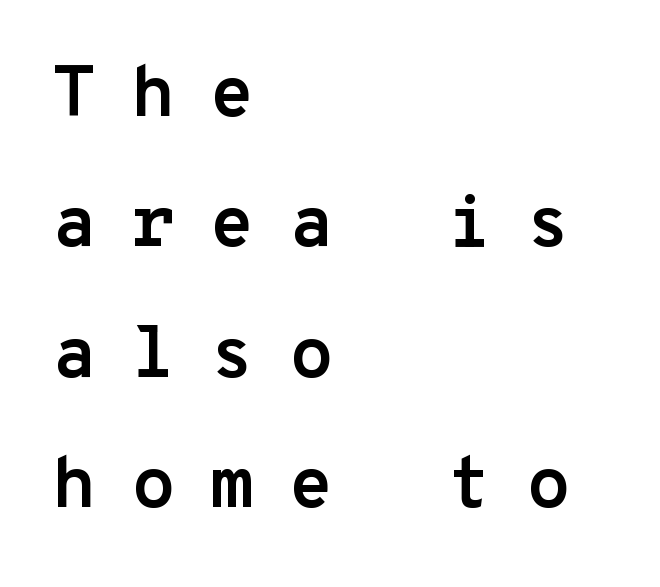
{"serif": "no", "italic": "no", "bold": "yes", "weight": "semibold", "width": "normal", "stroke_contrast": "low", "x_height": "medium", "monospaced": "yes", "underline": "no", "align": "left", "line_spacing_ratio": 1.81, "letter_spacing": "wide", "letter_spacing_em": 0.48, "glyph_px": 72}
